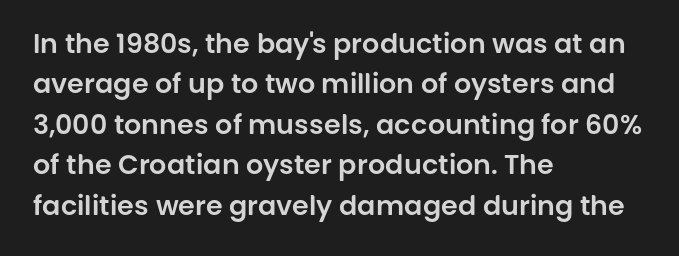
Q: Is the text italic (slanted)? A: No, it is upright.
Q: Is the text underlined? A: No.
Q: How is the paragraph aligned? A: Left-aligned.
Q: Is the spacing between letters normal or unusually wide? A: Normal.
Q: Is the spacing between lines tight, normal or loose? A: Normal.
